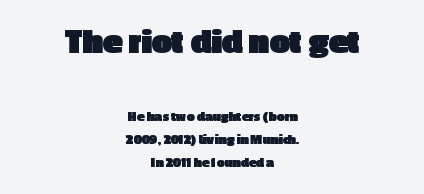
The image shows 36 px heavy sans-serif type, upright; set centered, normal line spacing (1.63x), normal letter spacing, not underlined; the first (top) block is 2.57x larger; a medium x-height.
